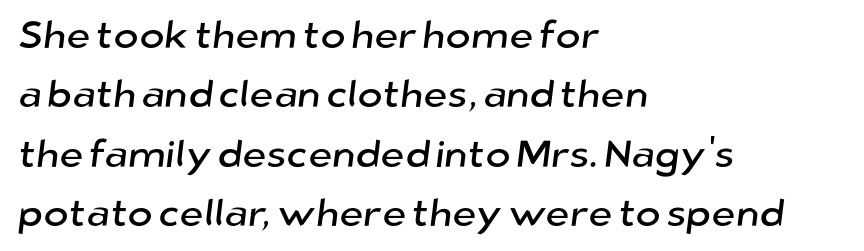
Q: Is the typeface a serif or a sans-serif typeface? A: Sans-serif.
Q: Is the text underlined? A: No.
Q: How is the paragraph aligned? A: Left-aligned.
Q: Is the spacing between letters normal or unusually wide? A: Normal.
Q: Is the spacing between lines tight, normal or loose? A: Normal.
Q: Width (condensed, normal, or wide)? A: Normal.
Q: Stroke contrast? A: Low.
Q: x-height? A: Medium.
Q: Monospaced? A: No.
